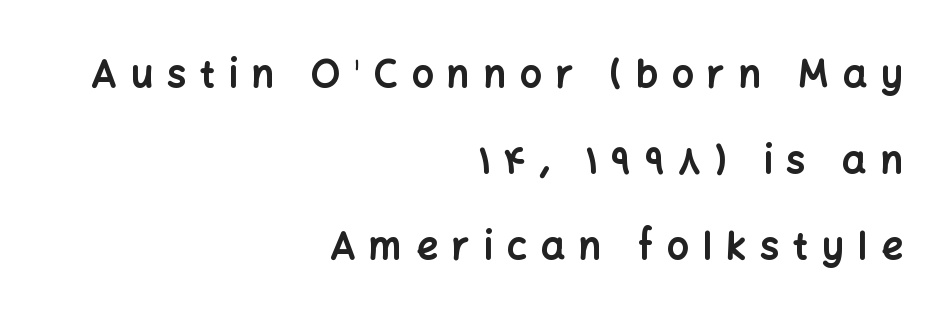
The image shows 38 px bold sans-serif type, upright; set right-aligned, loose line spacing (2.26x), unusually wide letter spacing (+0.37 em), not underlined; low stroke contrast and a medium x-height.
